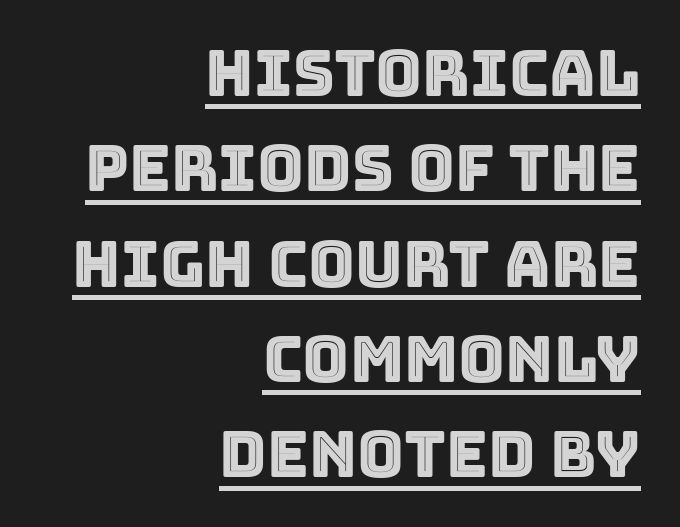
Q: Is the text italic (slanted)? A: No, it is upright.
Q: Is the text underlined? A: Yes.
Q: How is the paragraph aligned? A: Right-aligned.
Q: Is the spacing between letters normal or unusually wide? A: Normal.
Q: Is the spacing between lines tight, normal or loose? A: Normal.
Q: Width (condensed, normal, or wide)? A: Normal.
Q: x-height? A: Large.
Q: Monospaced? A: No.
